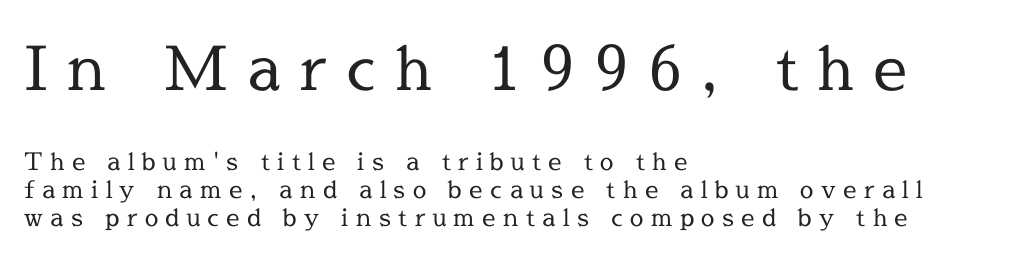
The image shows 61 px regular-weight serif type, upright; set left-aligned, line spacing 1.17x, unusually wide letter spacing (+0.31 em), not underlined; the first (top) block is 2.54x larger; a medium x-height.
